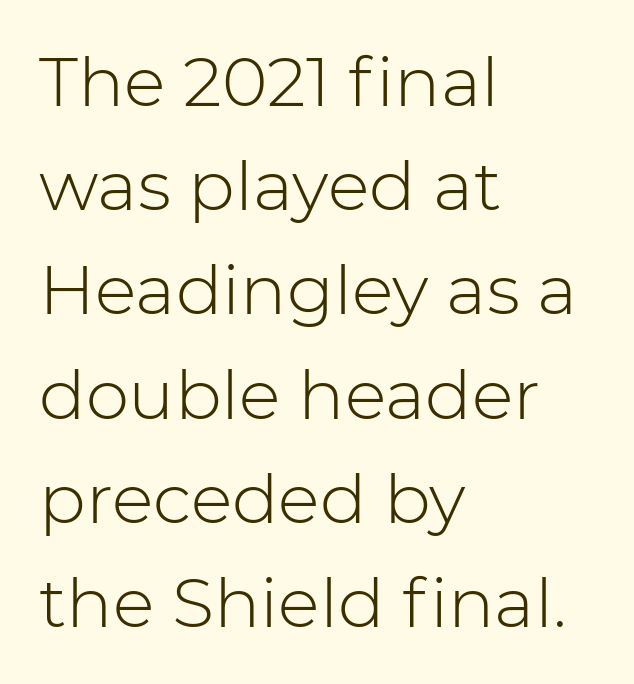
Q: Is the text bold? A: No.
Q: Is the text italic (slanted)? A: No, it is upright.
Q: Is the typeface a serif or a sans-serif typeface? A: Sans-serif.
Q: Is the text underlined? A: No.
Q: How is the paragraph aligned? A: Left-aligned.
Q: Is the spacing between letters normal or unusually wide? A: Normal.
Q: Is the spacing between lines tight, normal or loose? A: Normal.
Q: Width (condensed, normal, or wide)? A: Normal.
Q: Stroke contrast? A: Low.
Q: x-height? A: Medium.
Q: Monospaced? A: No.
